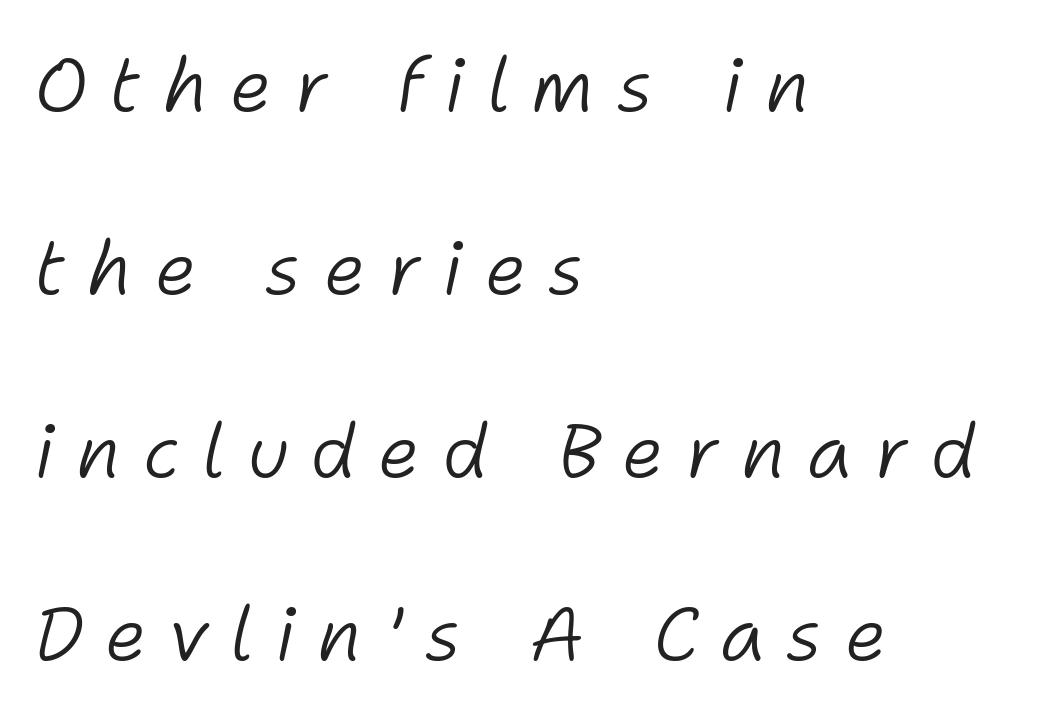
Q: Is the text bold? A: No.
Q: Is the text italic (slanted)? A: Yes, it leans right by about 11 degrees.
Q: Is the text underlined? A: No.
Q: How is the paragraph aligned? A: Left-aligned.
Q: Is the spacing between letters normal or unusually wide? A: Unusually wide.
Q: Is the spacing between lines tight, normal or loose? A: Loose.
Q: Width (condensed, normal, or wide)? A: Normal.
Q: Stroke contrast? A: Low.
Q: x-height? A: Medium.
Q: Monospaced? A: No.
